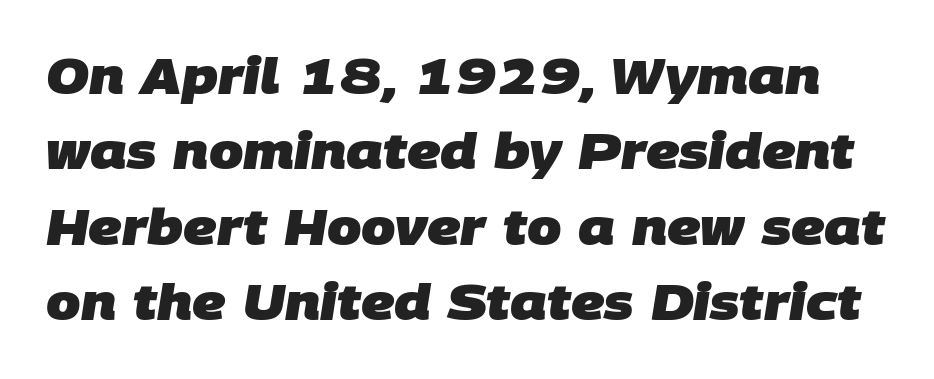
Successive baselines arrive at the customary interval. As a designer I'd log this as weight 700, bold. Think of a printed novel: that variable character pitch is what you see here. The space directly below the letters is spotless.
